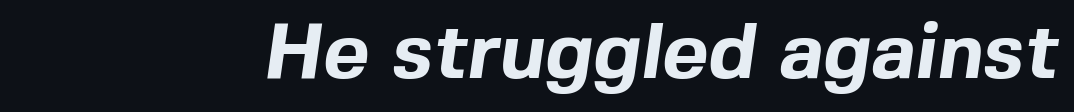
Decoration check: the copy has no underline. These lines are composed in type without serifs. Looks like regular typesetting: each glyph gets only the width it needs. Caption: bold face, heavy strokes.
